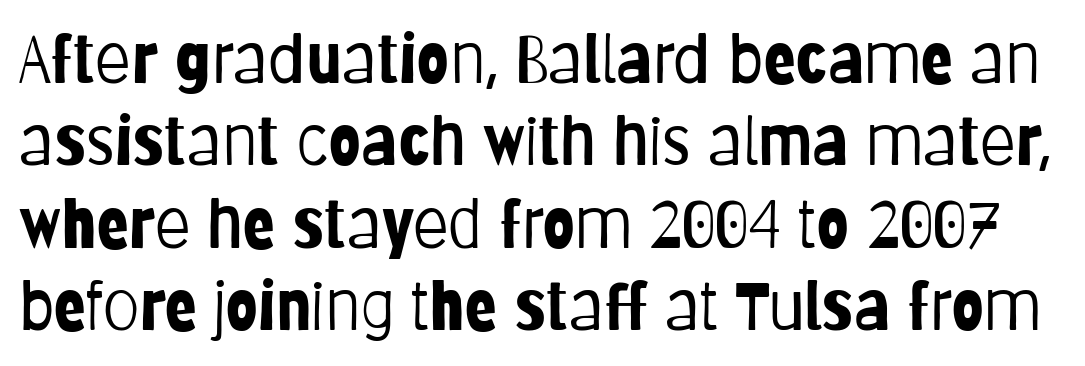
{"serif": "no", "italic": "no", "bold": "no", "weight": "light", "width": "condensed", "stroke_contrast": "low", "x_height": "large", "monospaced": "no", "underline": "no", "line_spacing": "normal", "line_spacing_ratio": 1.25, "letter_spacing": "normal", "letter_spacing_em": 0.0, "glyph_px": 66}
